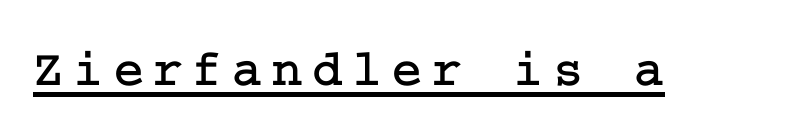
The image shows 52 px serif type, upright; set underlined; low stroke contrast and a medium x-height.
